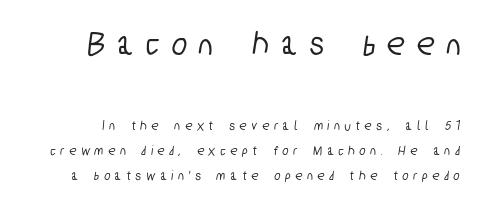
The image shows 35 px condensed sans-serif type; set line spacing 1.79x, unusually wide letter spacing (+0.37 em), not underlined; the first (top) block is 2.5x larger; low stroke contrast and a medium x-height.
